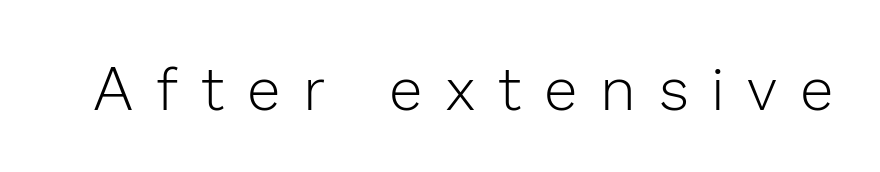
This rendering employs a face without finishing strokes, i.e., a sans-serif. Honestly, the letter spacing is so wide it's the main thing you notice. Stroke mass is kept to a normal reading level or below. Designer's note — italics off, roman on.
